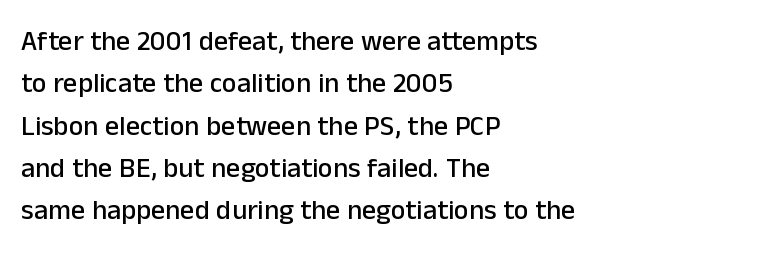
{"serif": "no", "italic": "no", "width": "normal", "stroke_contrast": "low", "x_height": "medium", "monospaced": "no", "underline": "no", "align": "left", "line_spacing": "normal", "line_spacing_ratio": 1.51, "letter_spacing": "normal", "letter_spacing_em": 0.0, "glyph_px": 28}
